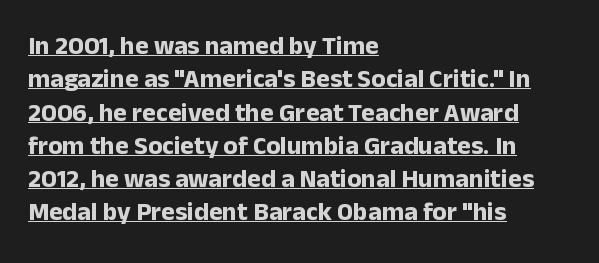
{"italic": "no", "bold": "yes", "underline": "yes", "align": "left", "line_spacing": "normal", "line_spacing_ratio": 1.28, "letter_spacing": "normal", "letter_spacing_em": 0.0, "glyph_px": 26}
